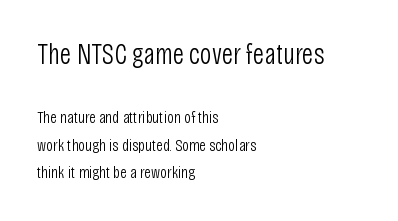
{"serif": "no", "italic": "no", "bold": "no", "weight": "light", "width": "condensed", "stroke_contrast": "low", "x_height": "large", "monospaced": "no", "underline": "no", "align": "left", "line_spacing": "normal", "line_spacing_ratio": 1.62, "letter_spacing": "normal", "letter_spacing_em": 0.0, "larger_block": "first", "size_ratio": 1.71, "glyph_px": 29}
